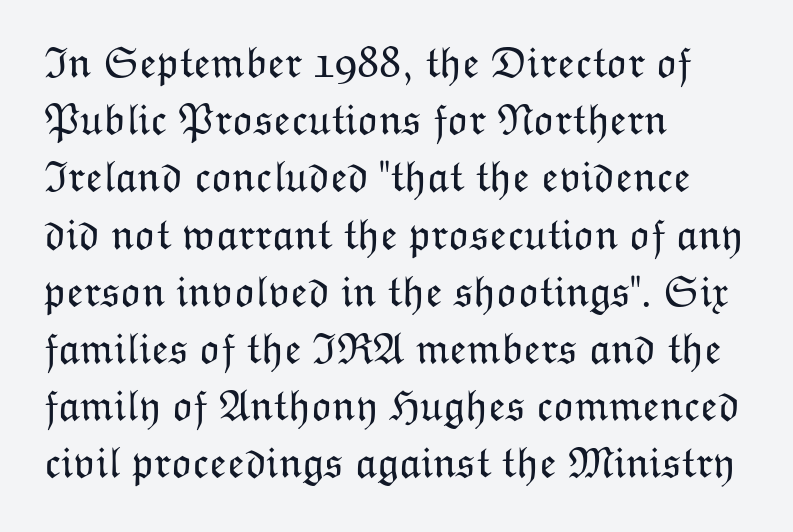
Tall strokes in this sample are plumb rather than angled. Bare-footed words on every line. Think of a printed novel: that variable character pitch is what you see here. Vertical stems look standard width or narrower in stroke.
